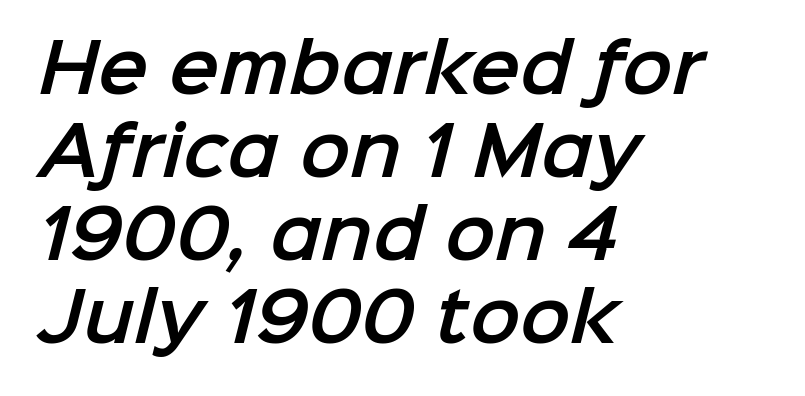
Q: Is the typeface a serif or a sans-serif typeface? A: Sans-serif.
Q: Is the text underlined? A: No.
Q: How is the paragraph aligned? A: Left-aligned.
Q: Is the spacing between letters normal or unusually wide? A: Normal.
Q: Width (condensed, normal, or wide)? A: Normal.
Q: Stroke contrast? A: Low.
Q: x-height? A: Medium.
Q: Monospaced? A: No.
